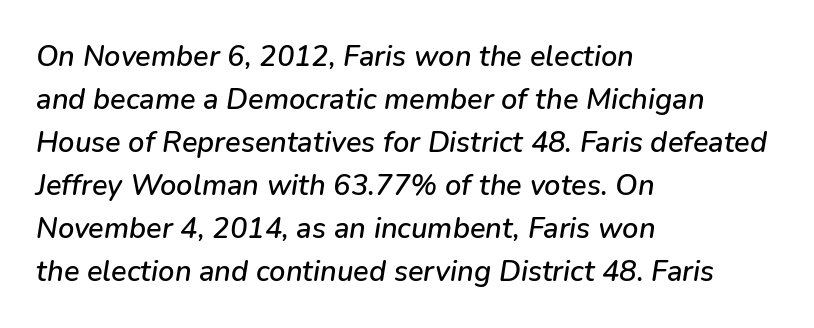
The image shows 29 px text type, italic (leaning right); set left-aligned, normal line spacing (1.48x), normal letter spacing, not underlined; low stroke contrast and a medium x-height.
